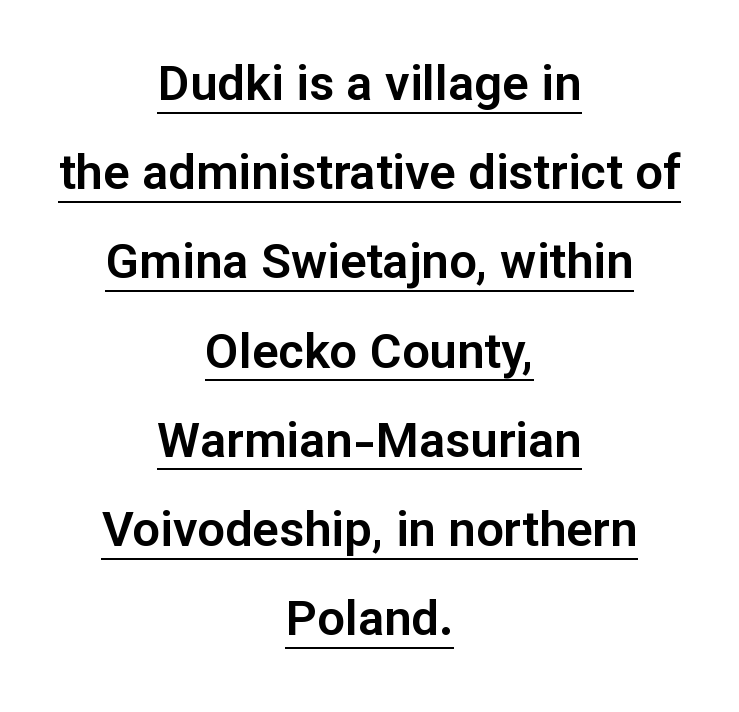
Q: Is the text italic (slanted)? A: No, it is upright.
Q: Is the typeface a serif or a sans-serif typeface? A: Sans-serif.
Q: Is the text underlined? A: Yes.
Q: How is the paragraph aligned? A: Centered.
Q: Is the spacing between letters normal or unusually wide? A: Normal.
Q: Width (condensed, normal, or wide)? A: Normal.
Q: Stroke contrast? A: Low.
Q: x-height? A: Medium.
Q: Monospaced? A: No.
